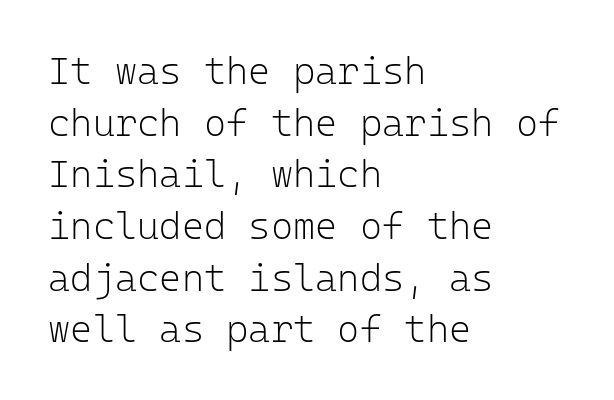
The image shows 38 px light sans-serif type, upright, monospaced; set left-aligned, normal line spacing (1.36x), normal letter spacing, not underlined; low stroke contrast and a medium x-height.
